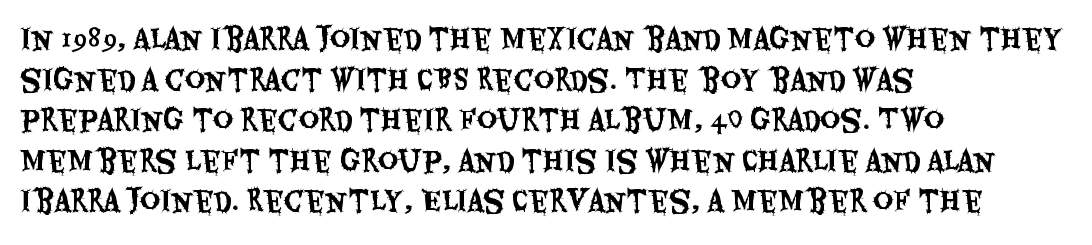
{"serif": "no", "italic": "no", "width": "condensed", "stroke_contrast": "medium", "x_height": "large", "monospaced": "no", "underline": "no", "align": "left", "line_spacing": "normal", "line_spacing_ratio": 1.45, "letter_spacing": "normal", "letter_spacing_em": 0.0, "glyph_px": 28}
